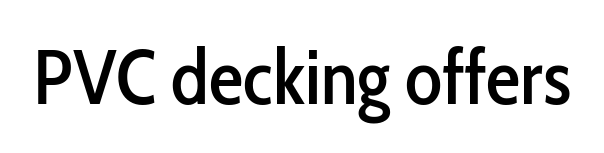
Q: Is the text italic (slanted)? A: No, it is upright.
Q: Is the typeface a serif or a sans-serif typeface? A: Sans-serif.
Q: Is the text underlined? A: No.
Q: Is the spacing between letters normal or unusually wide? A: Normal.
Q: Width (condensed, normal, or wide)? A: Condensed.
Q: Stroke contrast? A: Low.
Q: x-height? A: Medium.
Q: Monospaced? A: No.
